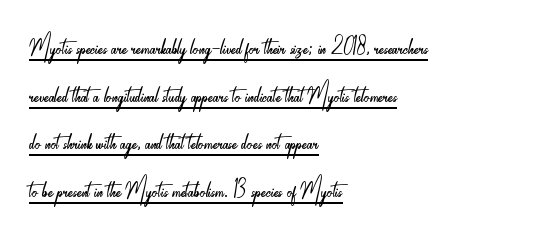
{"serif": "no", "bold": "no", "weight": "light", "width": "condensed", "stroke_contrast": "low", "x_height": "small", "monospaced": "no", "underline": "yes", "align": "left", "line_spacing": "normal", "line_spacing_ratio": 1.4, "letter_spacing": "normal", "letter_spacing_em": 0.0, "glyph_px": 34}
